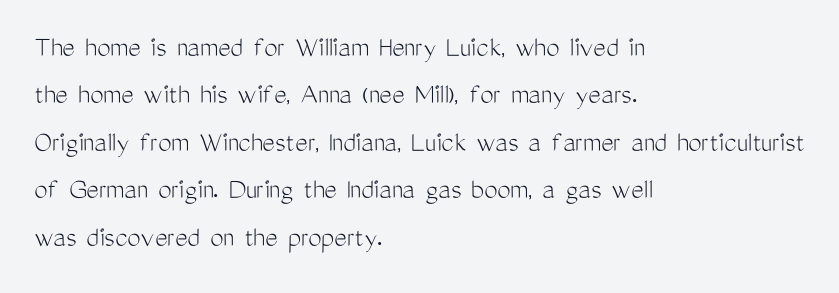
{"serif": "no", "italic": "no", "bold": "no", "weight": "light", "width": "condensed", "stroke_contrast": "medium", "x_height": "medium", "monospaced": "no", "underline": "no", "align": "left", "line_spacing": "normal", "line_spacing_ratio": 1.58, "letter_spacing": "normal", "letter_spacing_em": 0.0, "glyph_px": 30}
